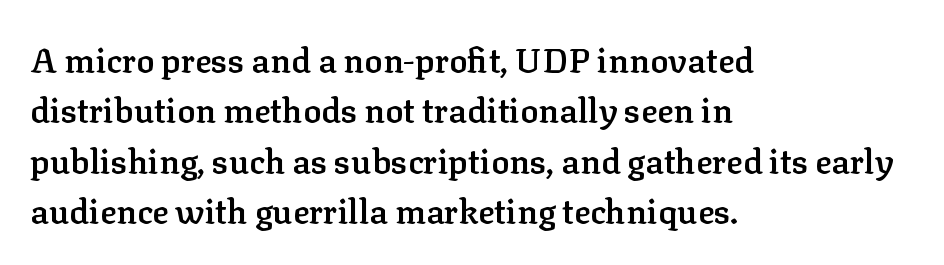
The image shows 34 px semibold serif type, upright; set left-aligned, normal line spacing (1.48x), normal letter spacing, not underlined; low stroke contrast and a medium x-height.
